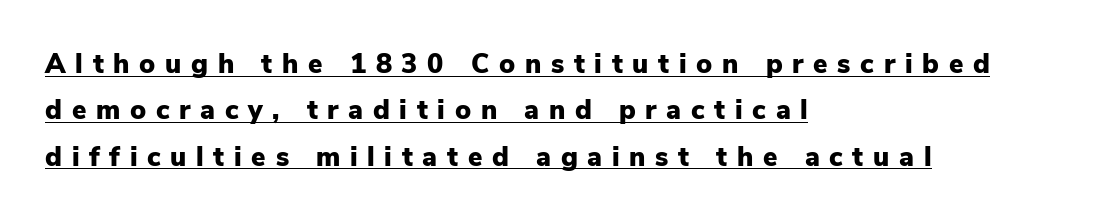
{"italic": "no", "bold": "yes", "underline": "yes", "align": "left", "line_spacing_ratio": 1.72, "letter_spacing": "wide", "letter_spacing_em": 0.36, "glyph_px": 27}
